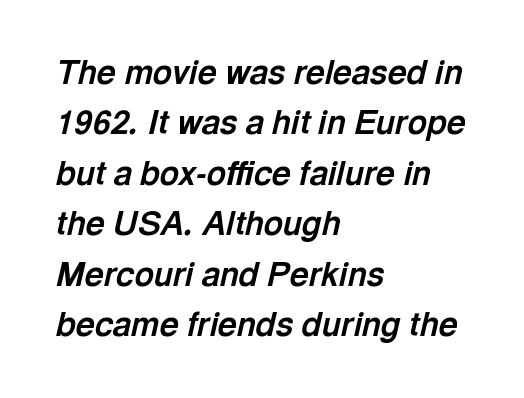
{"italic": "yes", "lean": "right", "slant_degrees": 13, "bold": "yes", "weight": "bold", "width": "normal", "x_height": "medium", "monospaced": "no", "underline": "no", "align": "left", "line_spacing": "normal", "line_spacing_ratio": 1.53, "letter_spacing": "normal", "letter_spacing_em": 0.0, "glyph_px": 33}
